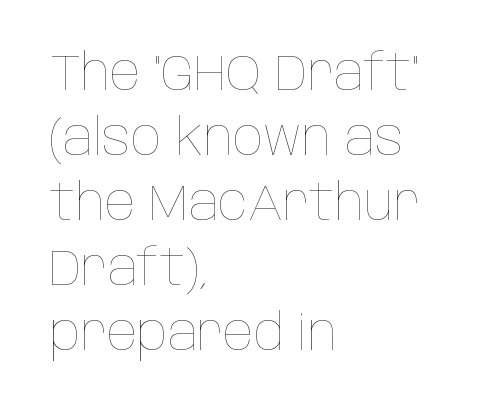
{"italic": "no", "bold": "no", "weight": "thin", "width": "condensed", "stroke_contrast": "low", "x_height": "large", "monospaced": "no", "underline": "no", "align": "left", "line_spacing": "normal", "line_spacing_ratio": 1.3, "letter_spacing": "normal", "letter_spacing_em": 0.0, "glyph_px": 50}
